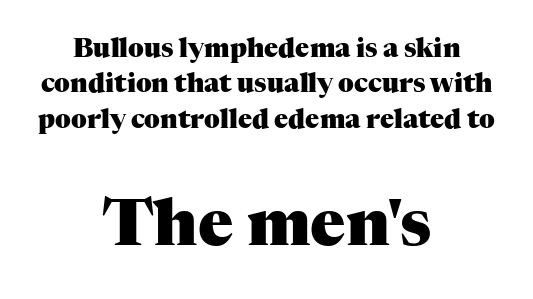
The image shows 65 px heavy serif type, upright; set centered, normal line spacing (1.36x), normal letter spacing, not underlined; the second (bottom) block is 2.5x larger; medium stroke contrast and a medium x-height.
